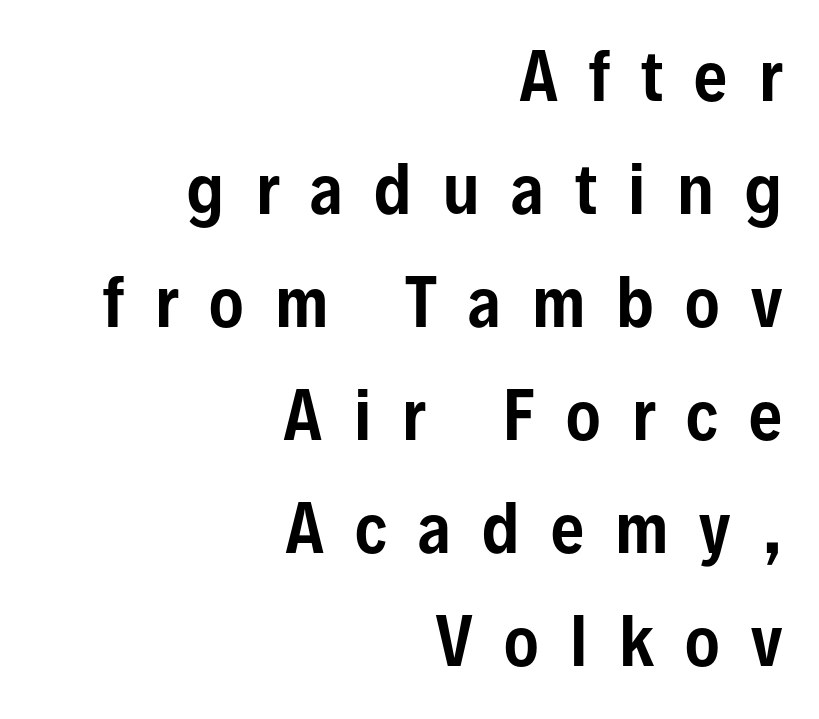
{"serif": "no", "italic": "no", "width": "condensed", "stroke_contrast": "low", "x_height": "medium", "monospaced": "no", "underline": "no", "align": "right", "line_spacing_ratio": 1.74, "letter_spacing": "wide", "letter_spacing_em": 0.48, "glyph_px": 65}
